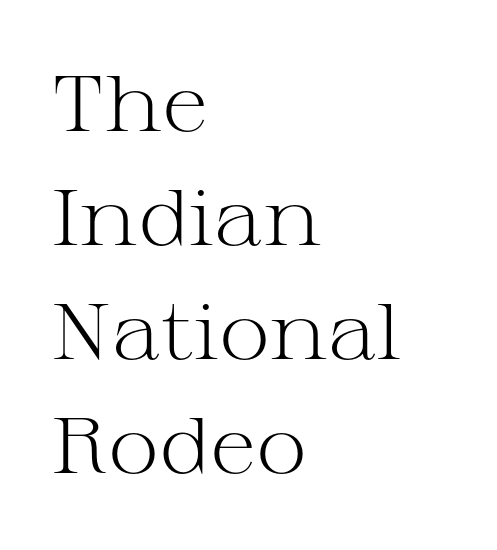
{"serif": "yes", "italic": "no", "bold": "no", "weight": "light", "width": "wide", "stroke_contrast": "medium", "x_height": "medium", "monospaced": "no", "underline": "no", "align": "left", "line_spacing": "normal", "line_spacing_ratio": 1.46, "letter_spacing": "normal", "letter_spacing_em": 0.0, "glyph_px": 78}
